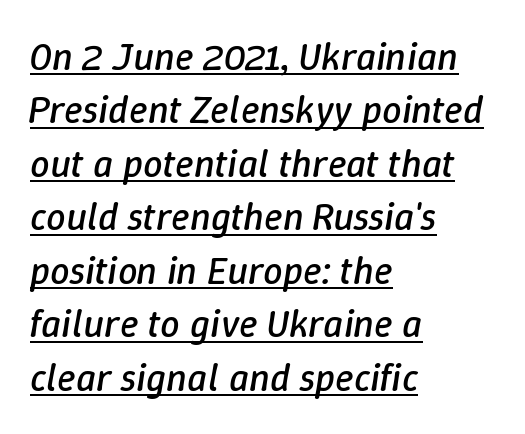
A typesetter would call this leading conventional body-copy spacing. Note the varied advance widths — an 'i' is clearly narrower than an 'm'. Tracking value appears to be zero — textbook default spacing. Weight class: somewhere from thin through regular. Tall strokes in this sample are angled rather than plumb. Beneath each row of characters lies a ruled line.
